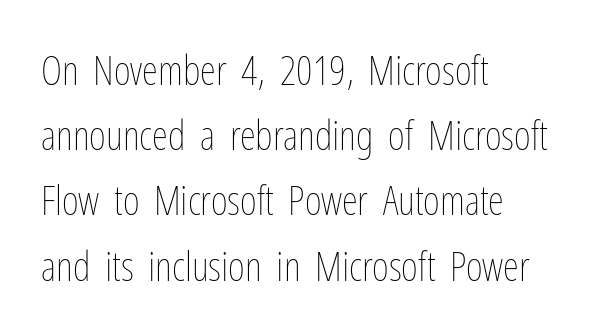
The image shows 41 px thin, condensed type, upright; set left-aligned, normal line spacing (1.59x), normal letter spacing, not underlined; low stroke contrast and a medium x-height.
